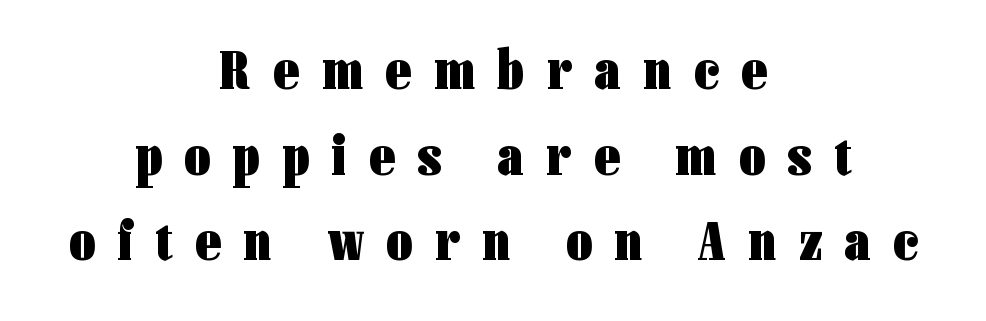
{"serif": "no", "italic": "no", "bold": "yes", "weight": "heavy", "width": "condensed", "stroke_contrast": "low", "x_height": "medium", "monospaced": "no", "underline": "no", "align": "center", "line_spacing": "normal", "line_spacing_ratio": 1.53, "letter_spacing": "wide", "letter_spacing_em": 0.41, "glyph_px": 56}
